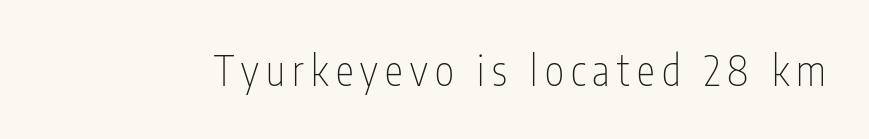
The image shows 41 px thin, condensed sans-serif type, upright; set not underlined; low stroke contrast and a medium x-height.
